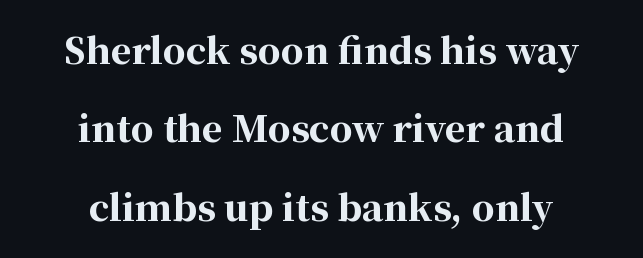
Spacing verdict: proportional, widths tailored to each character. Stroke terminals: seriffed. Words appear dense and cohesive because spacing is normal. Widely set lines give the paragraph a tall, airy silhouette.
